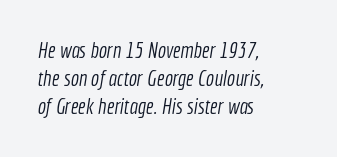
The image shows 22 px text type; set left-aligned, normal line spacing (1.28x), normal letter spacing, not underlined.
